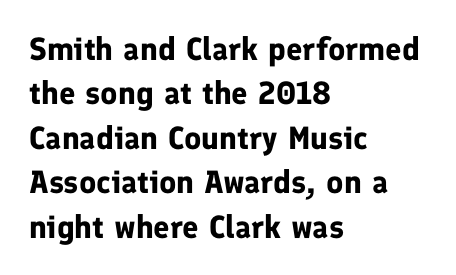
{"serif": "no", "italic": "no", "bold": "yes", "weight": "bold", "width": "normal", "stroke_contrast": "low", "x_height": "medium", "monospaced": "no", "underline": "no", "align": "left", "line_spacing": "normal", "line_spacing_ratio": 1.39, "letter_spacing": "normal", "letter_spacing_em": 0.0, "glyph_px": 32}
